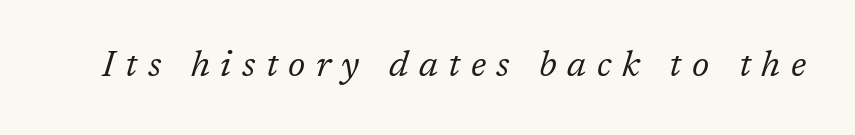
Q: Is the text bold? A: No.
Q: Is the text italic (slanted)? A: Yes, it leans right by about 17 degrees.
Q: Is the typeface a serif or a sans-serif typeface? A: Serif.
Q: Is the text underlined? A: No.
Q: Is the spacing between letters normal or unusually wide? A: Unusually wide.
Q: Width (condensed, normal, or wide)? A: Normal.
Q: Stroke contrast? A: Low.
Q: x-height? A: Medium.
Q: Monospaced? A: No.
